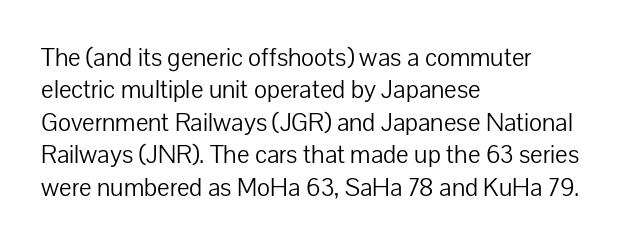
{"italic": "no", "bold": "no", "underline": "no", "align": "left", "line_spacing": "normal", "line_spacing_ratio": 1.3, "letter_spacing": "normal", "letter_spacing_em": 0.0, "glyph_px": 25}
